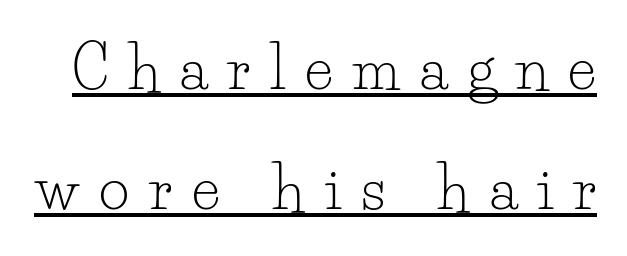
Q: Is the text bold? A: No.
Q: Is the text italic (slanted)? A: No, it is upright.
Q: Is the typeface a serif or a sans-serif typeface? A: Serif.
Q: Is the text underlined? A: Yes.
Q: Is the spacing between letters normal or unusually wide? A: Unusually wide.
Q: Is the spacing between lines tight, normal or loose? A: Loose.
Q: Width (condensed, normal, or wide)? A: Normal.
Q: Stroke contrast? A: Low.
Q: x-height? A: Small.
Q: Monospaced? A: No.
